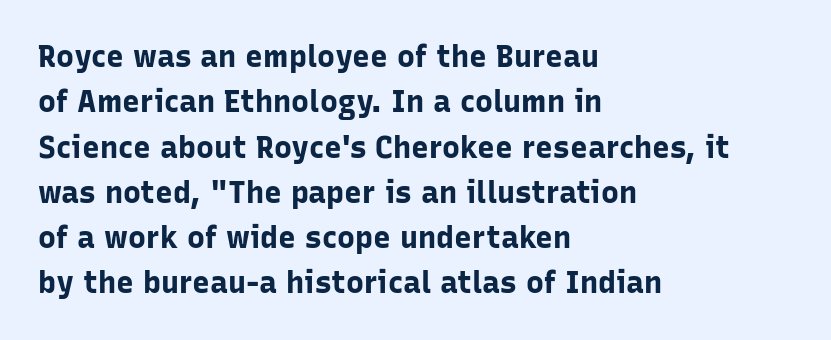
Q: Is the text bold? A: Yes.
Q: Is the text italic (slanted)? A: No, it is upright.
Q: Is the typeface a serif or a sans-serif typeface? A: Sans-serif.
Q: Is the text underlined? A: No.
Q: How is the paragraph aligned? A: Left-aligned.
Q: Is the spacing between letters normal or unusually wide? A: Normal.
Q: Is the spacing between lines tight, normal or loose? A: Normal.
Q: Width (condensed, normal, or wide)? A: Normal.
Q: Stroke contrast? A: Low.
Q: x-height? A: Medium.
Q: Monospaced? A: No.
